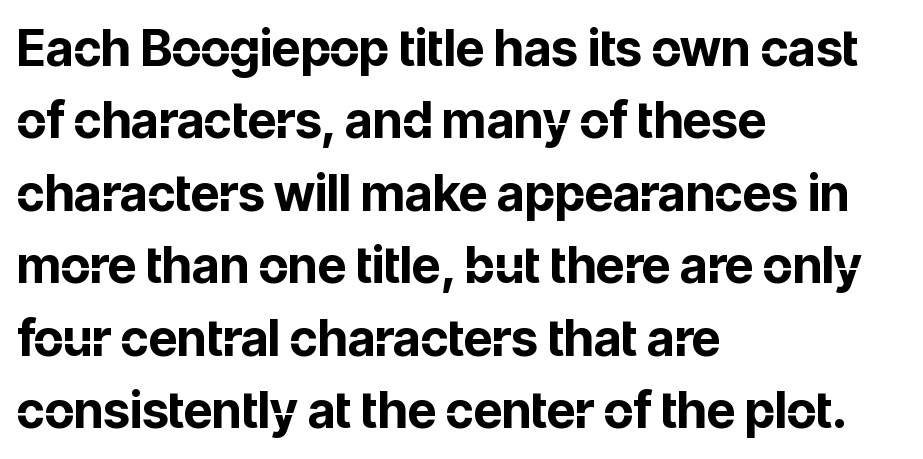
Q: Is the text bold? A: Yes.
Q: Is the text italic (slanted)? A: No, it is upright.
Q: Is the typeface a serif or a sans-serif typeface? A: Sans-serif.
Q: Is the text underlined? A: No.
Q: How is the paragraph aligned? A: Left-aligned.
Q: Is the spacing between letters normal or unusually wide? A: Normal.
Q: Is the spacing between lines tight, normal or loose? A: Normal.
Q: Width (condensed, normal, or wide)? A: Normal.
Q: Stroke contrast? A: Low.
Q: x-height? A: Medium.
Q: Monospaced? A: No.
